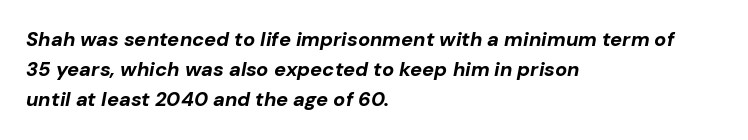
Italic? Definitely — the glyphs are oblique. A classic flush-left, rag-right setting is used for this passage. The horizontal fit of the characters is conventional and even. The words here are not underlined. The passage shown stacks its lines at a standard gap. Plenty of ink on the page — the face is bold.
